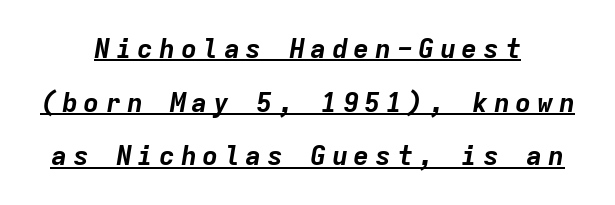
The image shows 27 px bold type, italic (leaning right); set centered, loose line spacing (1.99x), unusually wide letter spacing (+0.2 em), underlined.
